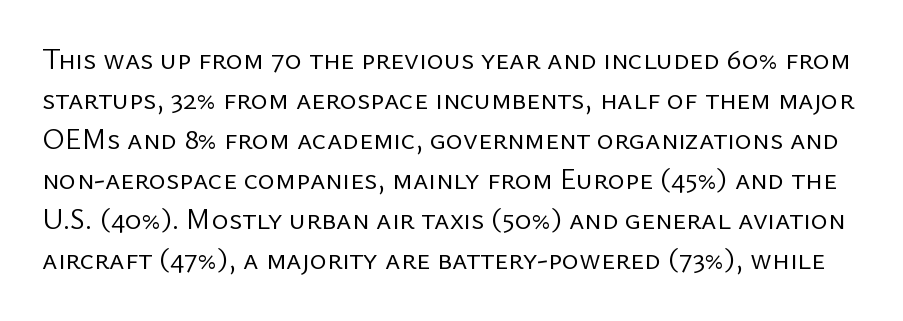
The image shows 29 px regular-weight sans-serif type, upright; set normal line spacing (1.38x), normal letter spacing, not underlined; low stroke contrast and a medium x-height.
